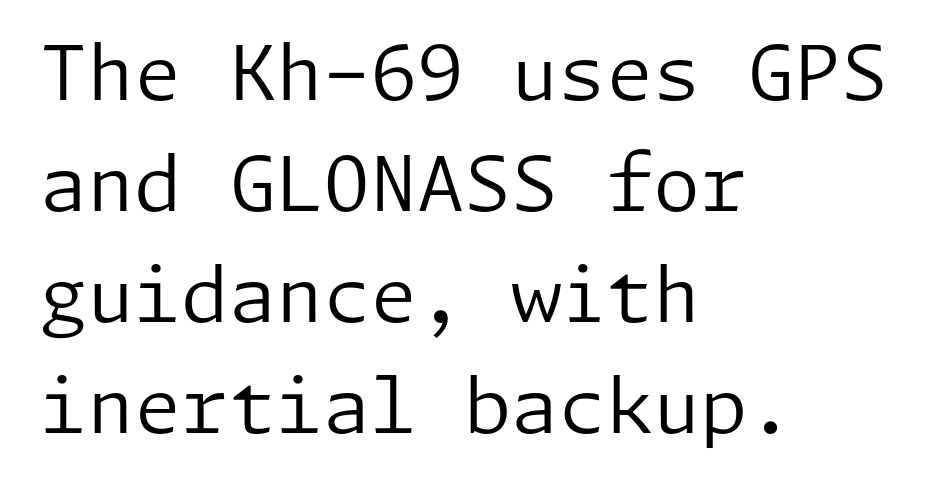
Q: Is the text bold? A: No.
Q: Is the text italic (slanted)? A: No, it is upright.
Q: Is the typeface a serif or a sans-serif typeface? A: Sans-serif.
Q: Is the text underlined? A: No.
Q: How is the paragraph aligned? A: Left-aligned.
Q: Is the spacing between letters normal or unusually wide? A: Normal.
Q: Is the spacing between lines tight, normal or loose? A: Normal.
Q: Width (condensed, normal, or wide)? A: Normal.
Q: Stroke contrast? A: Low.
Q: x-height? A: Medium.
